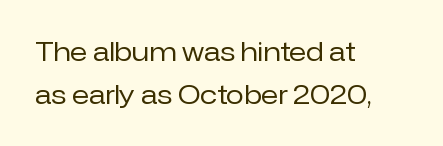
{"italic": "no", "bold": "no", "underline": "no", "align": "left", "line_spacing": "normal", "line_spacing_ratio": 1.65, "letter_spacing": "normal", "letter_spacing_em": 0.0, "glyph_px": 26}
